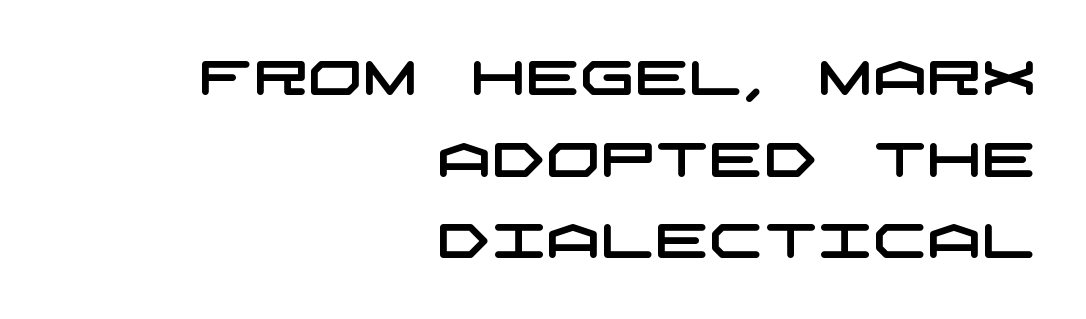
Q: Is the typeface a serif or a sans-serif typeface? A: Sans-serif.
Q: Is the text underlined? A: No.
Q: How is the paragraph aligned? A: Right-aligned.
Q: Is the spacing between letters normal or unusually wide? A: Normal.
Q: Is the spacing between lines tight, normal or loose? A: Normal.
Q: Width (condensed, normal, or wide)? A: Wide.
Q: Stroke contrast? A: Low.
Q: x-height? A: Large.
